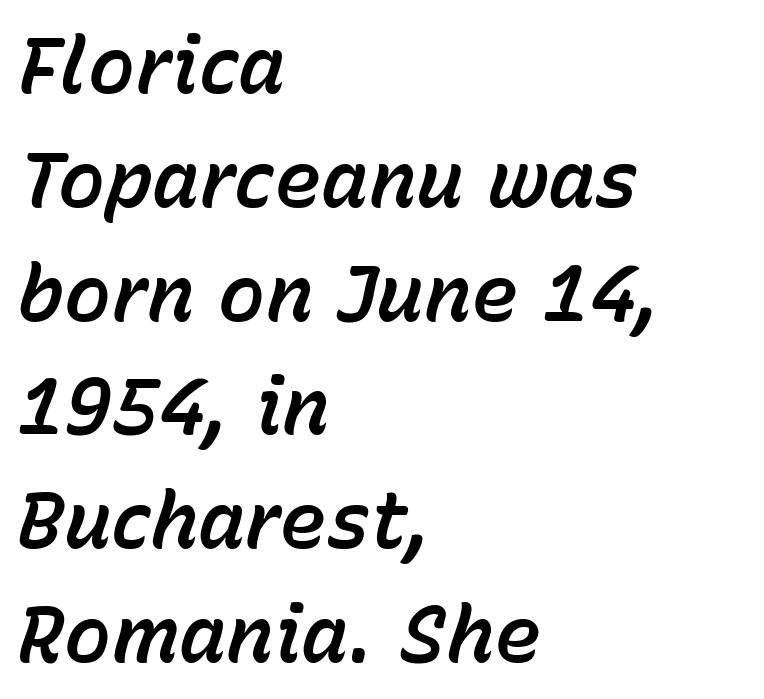
Is this a fixed-width face? No — the glyphs have proportional, varying widths. Honestly, the row spacing looks completely unremarkable. The letterforms sit shoulder to shoulder at normal distance. You can tell it's italic because the verticals aren't actually vertical.
